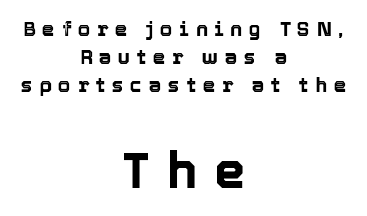
Q: Is the text italic (slanted)? A: No, it is upright.
Q: Is the text underlined? A: No.
Q: How is the paragraph aligned? A: Centered.
Q: Is the spacing between letters normal or unusually wide? A: Unusually wide.
Q: Is the spacing between lines tight, normal or loose? A: Normal.
Q: Which block of text is set in a larger size, the first (top) or the second (bottom)? A: The second (bottom) one.
Q: Width (condensed, normal, or wide)? A: Normal.
Q: x-height? A: Medium.
Q: Monospaced? A: No.
